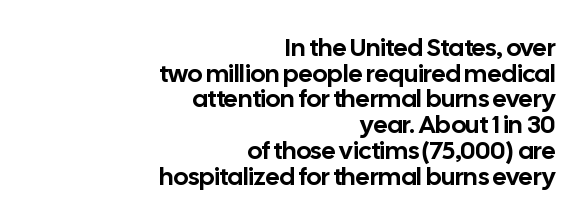
The image shows 25 px text type, upright; set right-aligned, tight line spacing (1.03x), normal letter spacing, not underlined.
